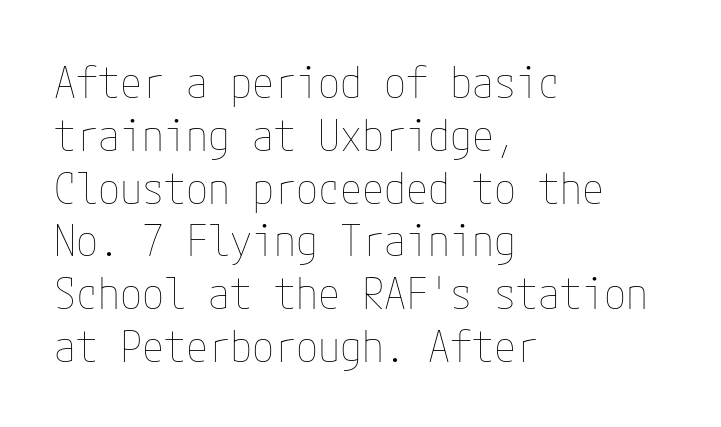
{"italic": "no", "bold": "no", "weight": "thin", "width": "condensed", "stroke_contrast": "low", "x_height": "medium", "underline": "no", "align": "left", "line_spacing_ratio": 1.2, "letter_spacing": "normal", "letter_spacing_em": 0.0, "glyph_px": 44}
